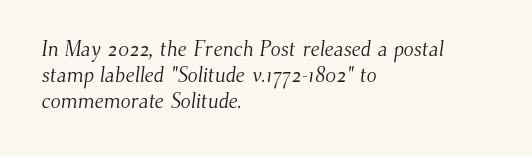
The image shows 21 px text type; set left-aligned, line spacing 1.23x, normal letter spacing, not underlined.
